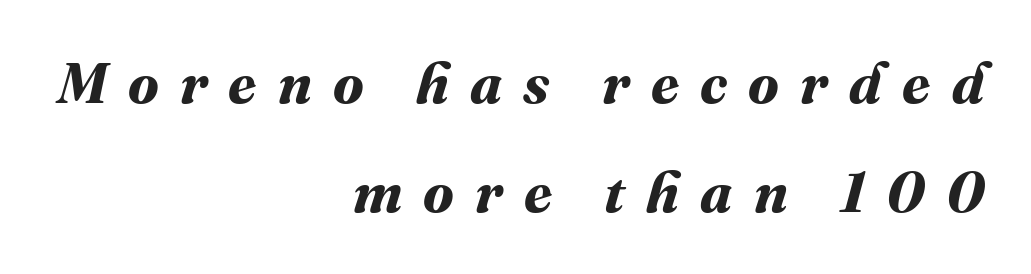
The image shows 57 px bold type; set right-aligned, loose line spacing (1.91x), unusually wide letter spacing (+0.37 em), not underlined; medium stroke contrast and a medium x-height.
